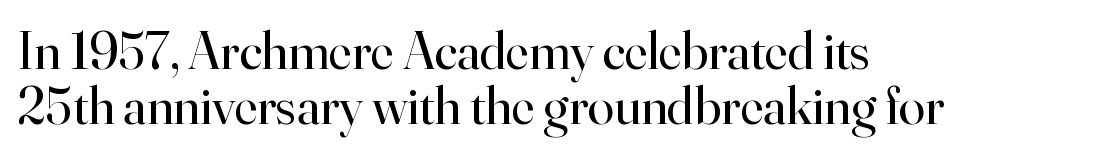
The image shows 53 px regular-weight serif type, upright; set left-aligned, tight line spacing (1.04x), normal letter spacing, not underlined; high stroke contrast and a small x-height.
